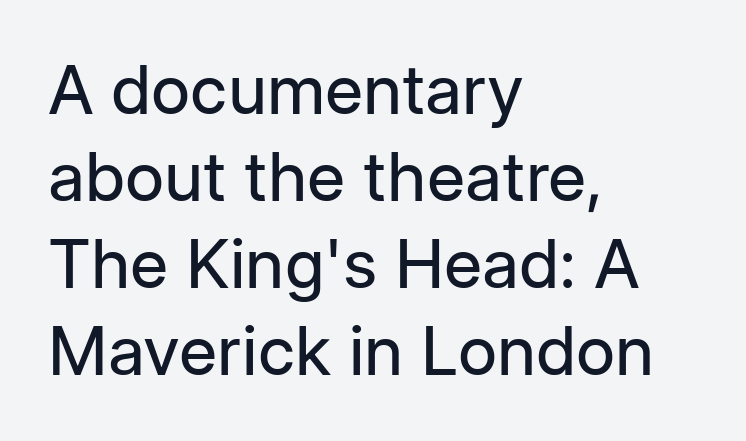
The image shows 68 px regular-weight sans-serif type, upright; set left-aligned, normal line spacing (1.28x), normal letter spacing, not underlined; low stroke contrast and a medium x-height.
